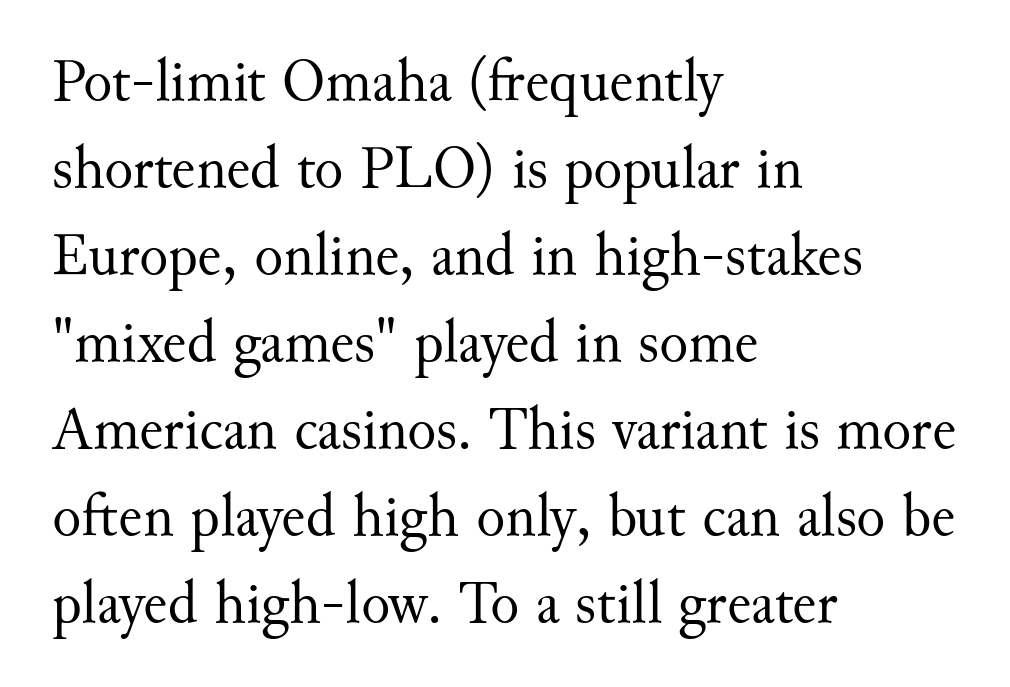
Does the lettering tilt? It doesn't — this is upright. Each letter keeps its own natural width here, so spacing adapts to shape. Typographically, this falls in the serif category. Words float on clear page, feet unadorned. All the whitespace from short lines collects on the right.
